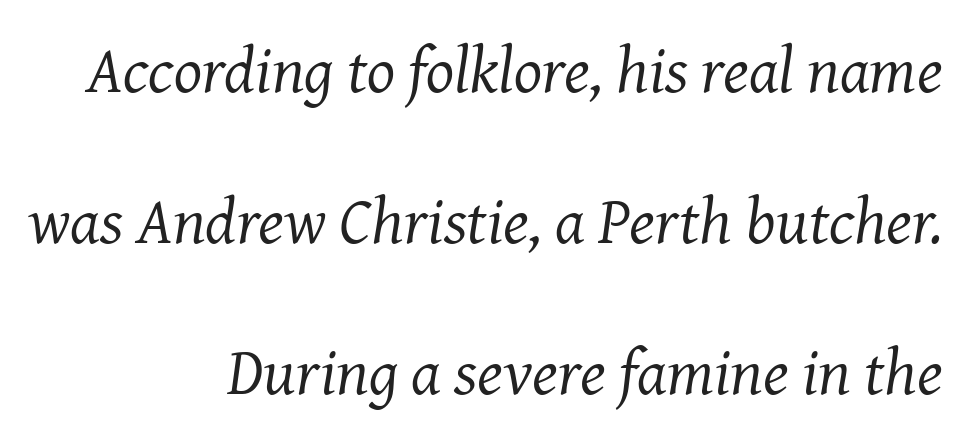
The image shows 66 px regular-weight serif type, italic (leaning right); set right-aligned, loose line spacing (2.29x), normal letter spacing, not underlined; medium stroke contrast and a medium x-height.
